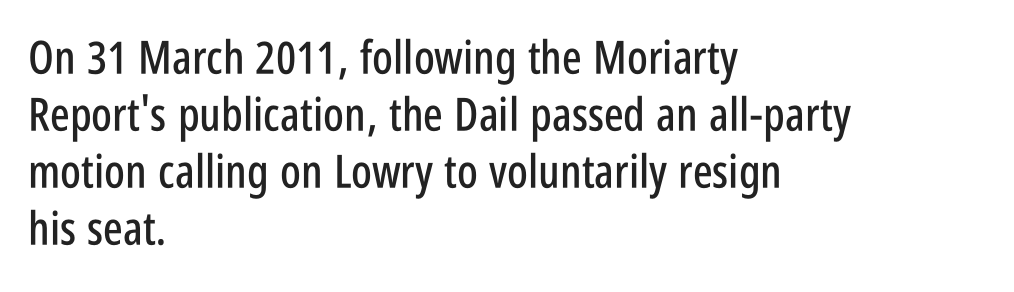
Q: Is the text italic (slanted)? A: No, it is upright.
Q: Is the typeface a serif or a sans-serif typeface? A: Sans-serif.
Q: Is the text underlined? A: No.
Q: How is the paragraph aligned? A: Left-aligned.
Q: Is the spacing between letters normal or unusually wide? A: Normal.
Q: Width (condensed, normal, or wide)? A: Condensed.
Q: Stroke contrast? A: Low.
Q: x-height? A: Large.
Q: Monospaced? A: No.
